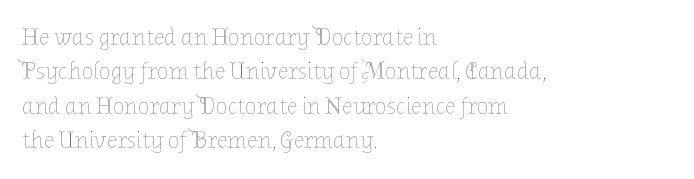
Q: Is the text bold? A: No.
Q: Is the text italic (slanted)? A: No, it is upright.
Q: Is the text underlined? A: No.
Q: How is the paragraph aligned? A: Left-aligned.
Q: Is the spacing between letters normal or unusually wide? A: Normal.
Q: Is the spacing between lines tight, normal or loose? A: Normal.
